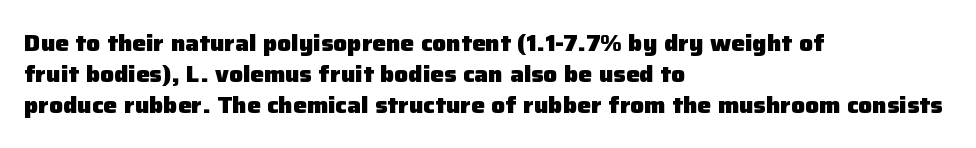
Q: Is the text bold? A: Yes.
Q: Is the text italic (slanted)? A: No, it is upright.
Q: Is the text underlined? A: No.
Q: How is the paragraph aligned? A: Left-aligned.
Q: Is the spacing between letters normal or unusually wide? A: Normal.
Q: Is the spacing between lines tight, normal or loose? A: Normal.
